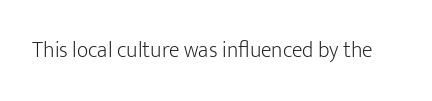
Q: Is the text bold? A: No.
Q: Is the text italic (slanted)? A: No, it is upright.
Q: Is the text underlined? A: No.
Q: Is the spacing between letters normal or unusually wide? A: Normal.
